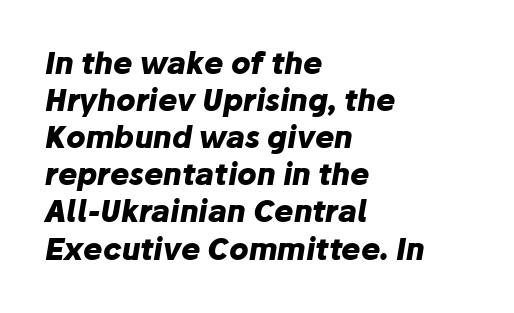
{"italic": "yes", "lean": "right", "slant_degrees": 10, "bold": "yes", "weight": "heavy", "width": "normal", "stroke_contrast": "low", "x_height": "medium", "monospaced": "no", "underline": "no", "align": "left", "line_spacing": "normal", "line_spacing_ratio": 1.28, "letter_spacing": "normal", "letter_spacing_em": 0.0, "glyph_px": 29}
